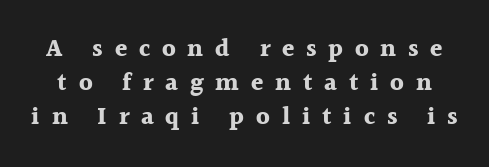
{"italic": "no", "bold": "yes", "underline": "no", "line_spacing": "normal", "line_spacing_ratio": 1.36, "letter_spacing": "wide", "letter_spacing_em": 0.47, "glyph_px": 25}
